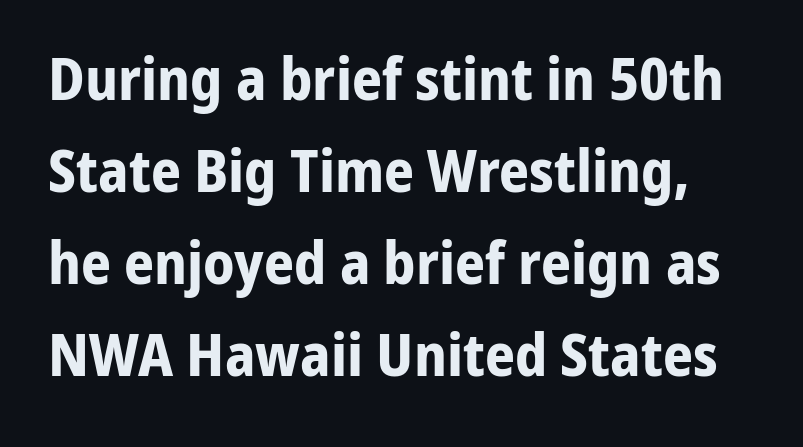
Horizontal bands of white between lines are of average thickness. The rendering keeps characters at their native spacing. Heavy-handed strokes throughout: this text is bold. The passage shown is typed in a proportional face where columns would drift.
